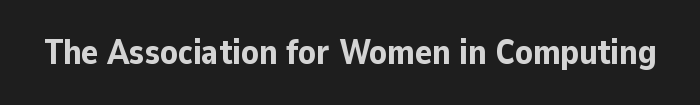
Q: Is the text bold? A: Yes.
Q: Is the text italic (slanted)? A: No, it is upright.
Q: Is the typeface a serif or a sans-serif typeface? A: Sans-serif.
Q: Is the text underlined? A: No.
Q: Is the spacing between letters normal or unusually wide? A: Normal.
Q: Width (condensed, normal, or wide)? A: Normal.
Q: Stroke contrast? A: Low.
Q: x-height? A: Medium.
Q: Monospaced? A: No.
